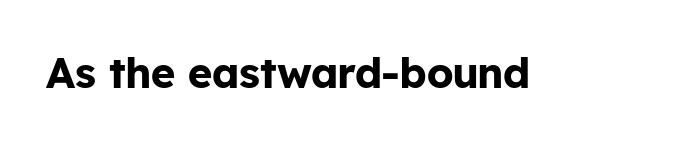
{"serif": "no", "italic": "no", "bold": "yes", "weight": "bold", "width": "normal", "stroke_contrast": "low", "x_height": "medium", "monospaced": "no", "underline": "no", "letter_spacing": "normal", "letter_spacing_em": 0.0, "glyph_px": 42}
